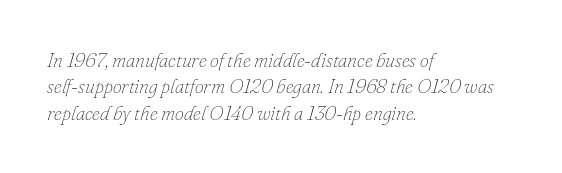
The image shows 20 px text type, italic (leaning right); set left-aligned, normal line spacing (1.32x), normal letter spacing, not underlined.
